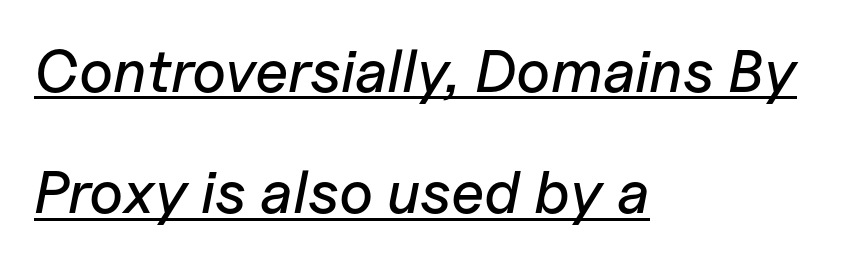
Q: Is the text italic (slanted)? A: Yes, it leans right by about 11 degrees.
Q: Is the text underlined? A: Yes.
Q: How is the paragraph aligned? A: Left-aligned.
Q: Is the spacing between letters normal or unusually wide? A: Normal.
Q: Is the spacing between lines tight, normal or loose? A: Loose.
Q: Width (condensed, normal, or wide)? A: Normal.
Q: Stroke contrast? A: Low.
Q: x-height? A: Medium.
Q: Monospaced? A: No.
